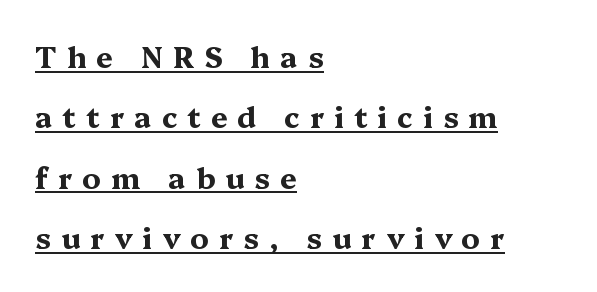
{"serif": "yes", "italic": "no", "bold": "yes", "weight": "bold", "width": "wide", "stroke_contrast": "medium", "x_height": "medium", "monospaced": "no", "underline": "yes", "align": "left", "line_spacing": "loose", "line_spacing_ratio": 2.08, "letter_spacing": "wide", "letter_spacing_em": 0.35, "glyph_px": 29}
